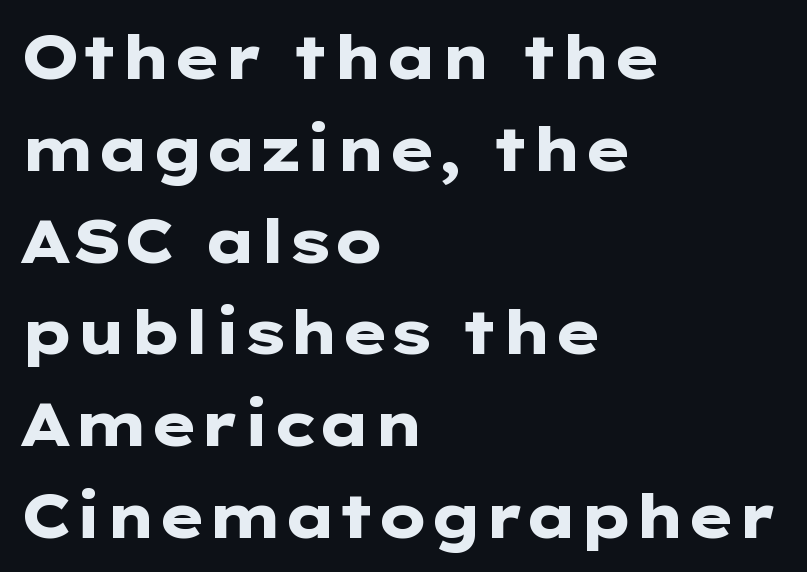
The baseline area is clear. The characters display no serif detailing; their extremities are plain. Layout note: lines flush left. Does extra space separate the letters? No, they use regular spacing.
